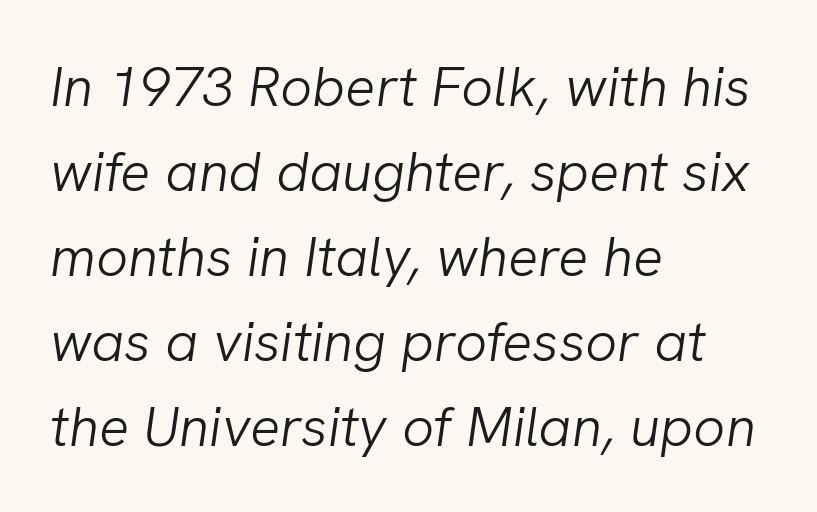
Each letter keeps its own natural width here, so spacing adapts to shape. Horizontal bands of white between lines are of average thickness. The passage shown leans; its letterforms are oblique. Each stroke keeps to a modest, everyday thickness or less.
